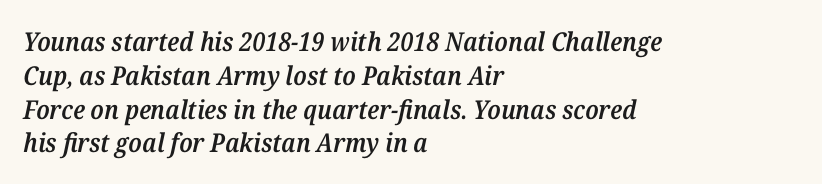
The image shows 26 px text type, italic (leaning right); set left-aligned, normal line spacing (1.3x), normal letter spacing, not underlined.
